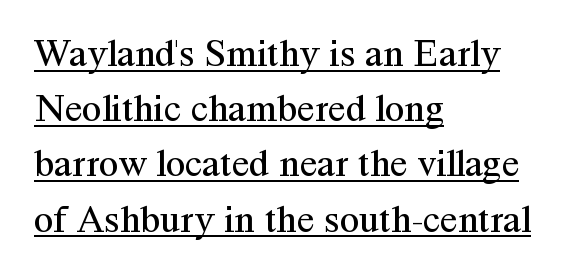
{"serif": "yes", "italic": "no", "bold": "no", "weight": "regular", "width": "normal", "stroke_contrast": "medium", "x_height": "medium", "monospaced": "no", "underline": "yes", "align": "left", "line_spacing": "normal", "line_spacing_ratio": 1.38, "letter_spacing": "normal", "letter_spacing_em": 0.0, "glyph_px": 40}
